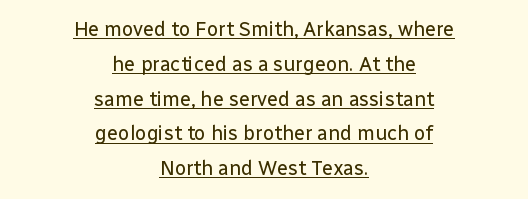
On a weight scale, this lands at 450 or below. Look at the tracking — it's just the regular setting, nothing added. Alignment: centered. Designer's note — italics off, roman on. Does a line run under the words? Yes, clearly.
